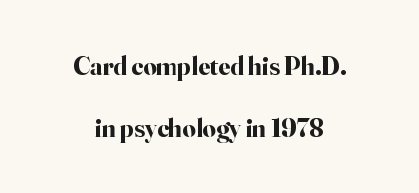
The image shows 26 px bold type, upright; set centered, loose line spacing (2.37x), normal letter spacing, not underlined.
